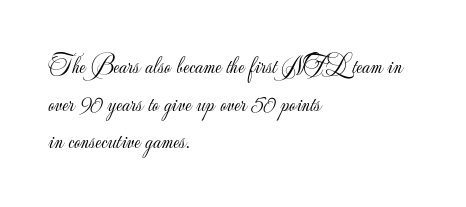
{"bold": "no", "underline": "no", "align": "left", "line_spacing": "normal", "line_spacing_ratio": 1.51, "letter_spacing": "normal", "letter_spacing_em": 0.0, "glyph_px": 25}
